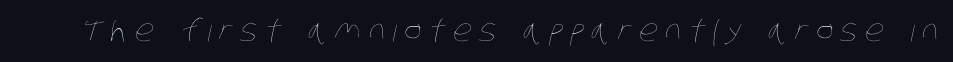
Q: Is the text bold? A: No.
Q: Is the text underlined? A: No.
Q: Is the spacing between letters normal or unusually wide? A: Unusually wide.
Q: Width (condensed, normal, or wide)? A: Condensed.
Q: Stroke contrast? A: Low.
Q: x-height? A: Large.
Q: Monospaced? A: No.
